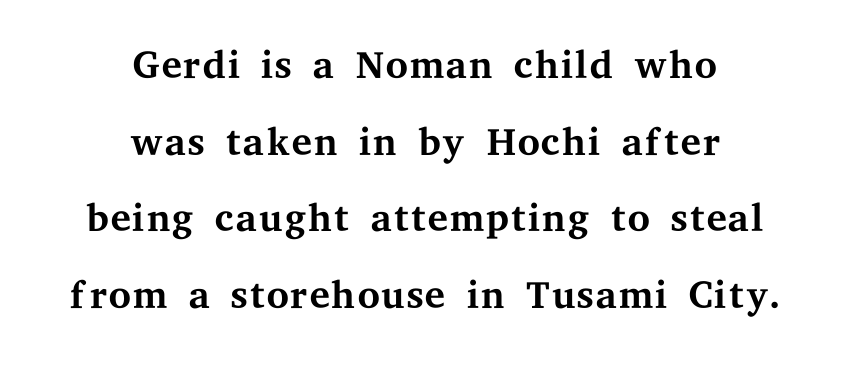
The image shows 58 px regular-weight, wide serif type, upright; set centered, normal line spacing (1.32x), normal letter spacing, not underlined; medium stroke contrast and a medium x-height.
